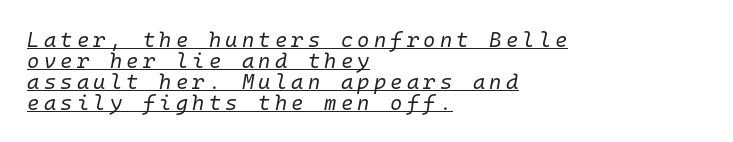
The image shows 21 px text type, italic (leaning right); set left-aligned, tight line spacing (1.0x), unusually wide letter spacing (+0.2 em), underlined.
